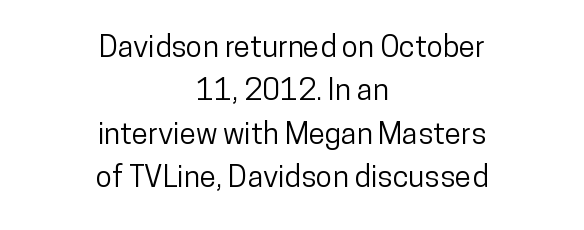
{"serif": "no", "italic": "no", "width": "condensed", "stroke_contrast": "low", "x_height": "medium", "monospaced": "no", "underline": "no", "align": "center", "line_spacing": "normal", "line_spacing_ratio": 1.45, "letter_spacing": "normal", "letter_spacing_em": 0.0, "glyph_px": 30}
